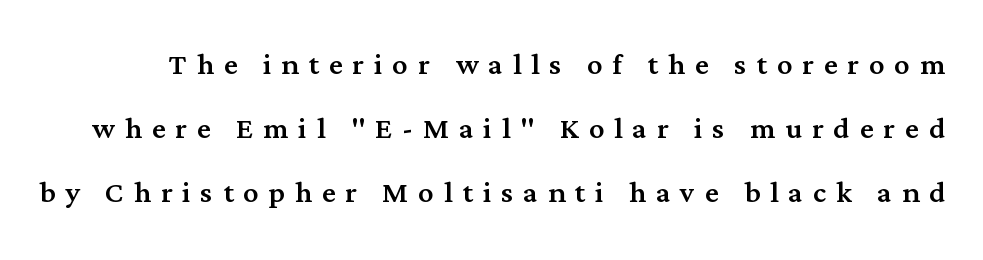
{"serif": "yes", "italic": "no", "width": "normal", "stroke_contrast": "medium", "x_height": "medium", "monospaced": "no", "underline": "no", "line_spacing": "normal", "line_spacing_ratio": 1.69, "letter_spacing": "wide", "letter_spacing_em": 0.26, "glyph_px": 38}
